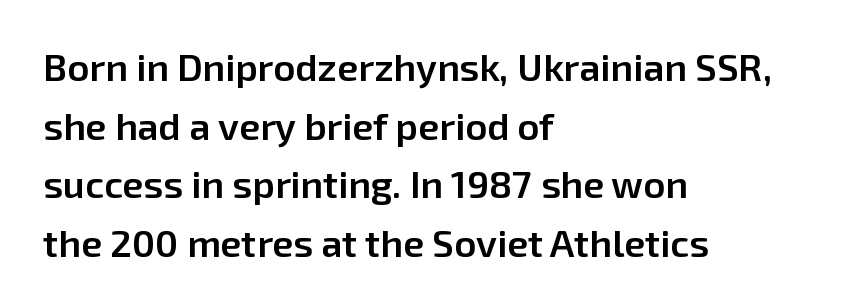
These words are printed semibold, heavier than regular yet not bold. If you drew a ruler down the left edge, every line would touch it. The passage shown is not underscored anywhere. Regarding leading, the lines here are spaced in the standard way. Ordinary non-slanted type is in use.
